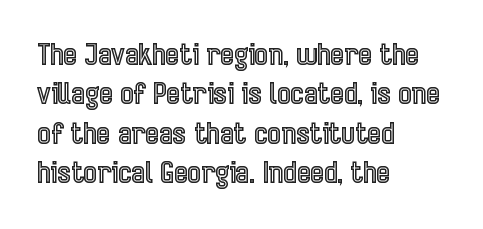
Q: Is the text italic (slanted)? A: No, it is upright.
Q: Is the text underlined? A: No.
Q: How is the paragraph aligned? A: Left-aligned.
Q: Is the spacing between letters normal or unusually wide? A: Normal.
Q: Is the spacing between lines tight, normal or loose? A: Normal.
Q: Width (condensed, normal, or wide)? A: Condensed.
Q: x-height? A: Medium.
Q: Monospaced? A: No.
